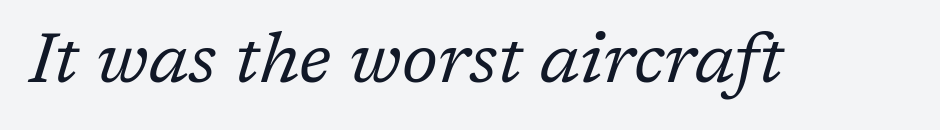
{"serif": "yes", "italic": "yes", "lean": "right", "slant_degrees": 17, "bold": "no", "weight": "regular", "width": "normal", "stroke_contrast": "low", "x_height": "medium", "monospaced": "no", "underline": "no", "letter_spacing": "normal", "letter_spacing_em": 0.0, "glyph_px": 71}
